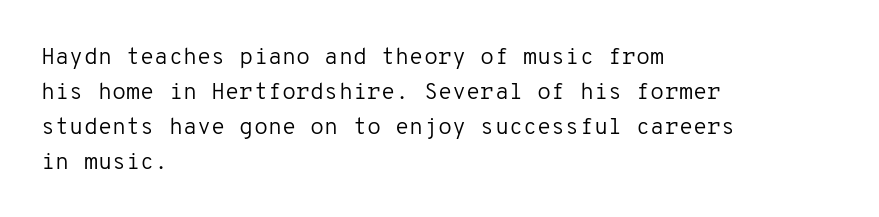
Weight: not bold — regular or lighter. The typesetter chose a ragged-right arrangement here. Each new line begins a customary step beneath the previous one. You could call the tracking neutral — neither tight nor loose. Only glyphs here, with clear space below each row. You can tell it's not italic because the verticals are truly vertical.
